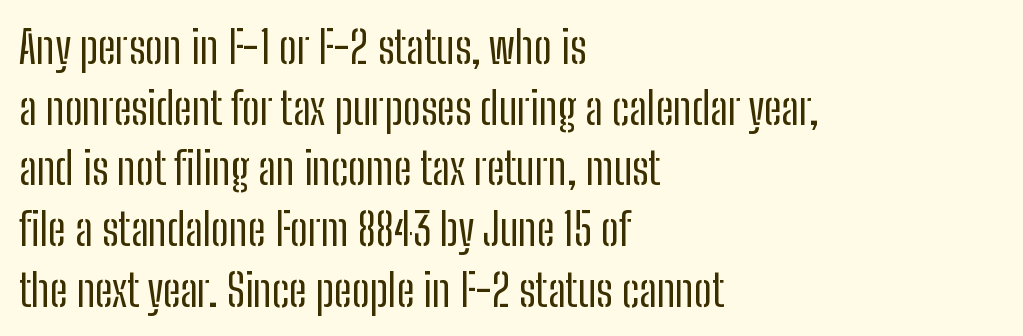
The lettering stays uniformly vertical, giving the passage a roman look. Any mark beneath the type? The region is blank. Think of a printed novel: that variable character pitch is what you see here. The weight tops out at a normal text grade.
